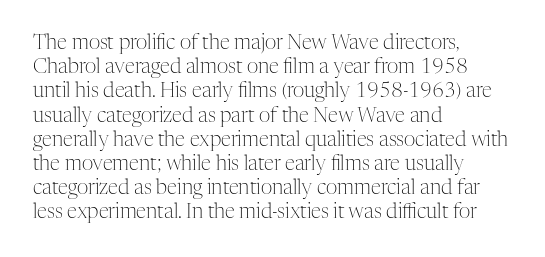
Q: Is the text bold? A: No.
Q: Is the text italic (slanted)? A: No, it is upright.
Q: Is the text underlined? A: No.
Q: How is the paragraph aligned? A: Left-aligned.
Q: Is the spacing between letters normal or unusually wide? A: Normal.
